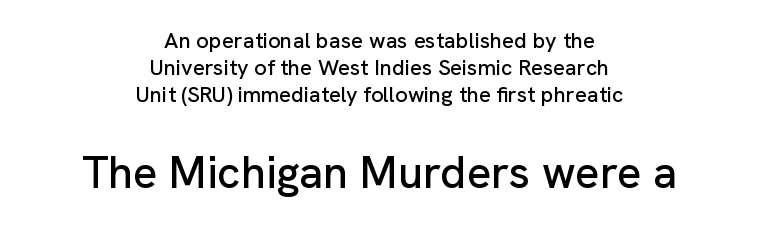
The lines are quadded center. Each row of text sits above clean, open space. Style check: upright. The passage shown is typed in a proportional face where columns would drift. Larger block? The one below; the one above is distinctly smaller. The text was rendered using a sans face with plain stroke endings.
